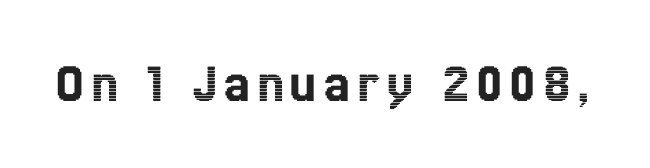
The image shows 57 px condensed type, upright; set not underlined; a medium x-height.
